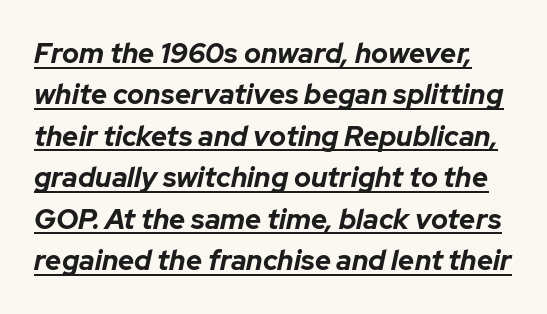
Q: Is the text bold? A: Yes.
Q: Is the text italic (slanted)? A: Yes, it leans right by about 12 degrees.
Q: Is the text underlined? A: Yes.
Q: Is the spacing between letters normal or unusually wide? A: Normal.
Q: Is the spacing between lines tight, normal or loose? A: Normal.
Q: Width (condensed, normal, or wide)? A: Normal.
Q: Stroke contrast? A: Low.
Q: x-height? A: Medium.
Q: Monospaced? A: No.
